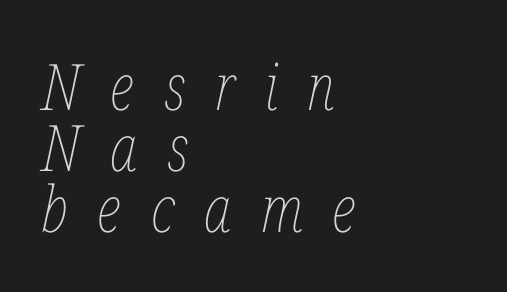
The image shows 64 px thin, condensed type, italic (leaning right); set left-aligned, tight line spacing (0.95x), unusually wide letter spacing (+0.46 em), not underlined; low stroke contrast and a medium x-height.
